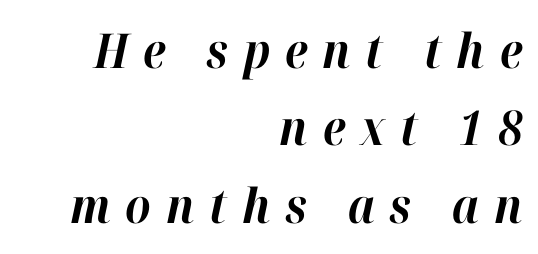
Q: Is the text bold? A: Yes.
Q: Is the text italic (slanted)? A: Yes, it leans right by about 12 degrees.
Q: Is the text underlined? A: No.
Q: How is the paragraph aligned? A: Right-aligned.
Q: Is the spacing between letters normal or unusually wide? A: Unusually wide.
Q: Is the spacing between lines tight, normal or loose? A: Normal.
Q: Width (condensed, normal, or wide)? A: Normal.
Q: Stroke contrast? A: High.
Q: x-height? A: Medium.
Q: Monospaced? A: No.
